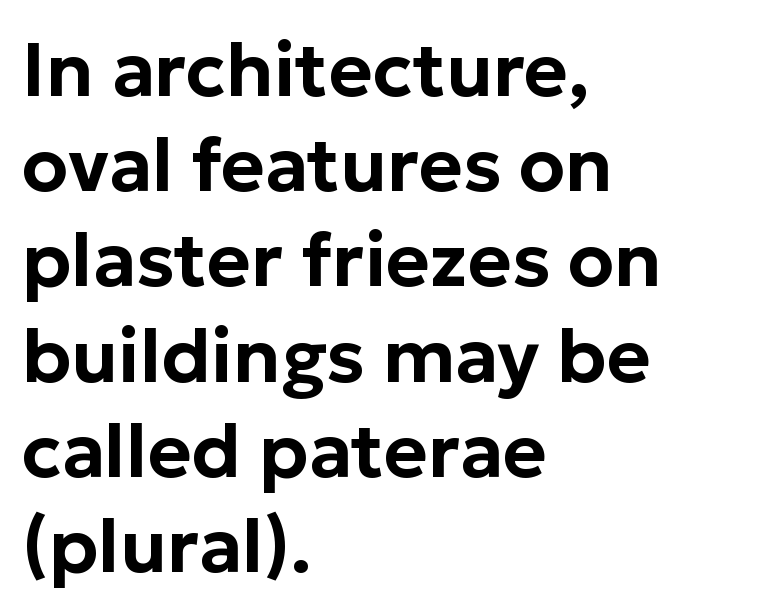
Q: Is the text italic (slanted)? A: No, it is upright.
Q: Is the typeface a serif or a sans-serif typeface? A: Sans-serif.
Q: Is the text underlined? A: No.
Q: How is the paragraph aligned? A: Left-aligned.
Q: Is the spacing between letters normal or unusually wide? A: Normal.
Q: Is the spacing between lines tight, normal or loose? A: Normal.
Q: Width (condensed, normal, or wide)? A: Normal.
Q: Stroke contrast? A: Low.
Q: x-height? A: Medium.
Q: Monospaced? A: No.
